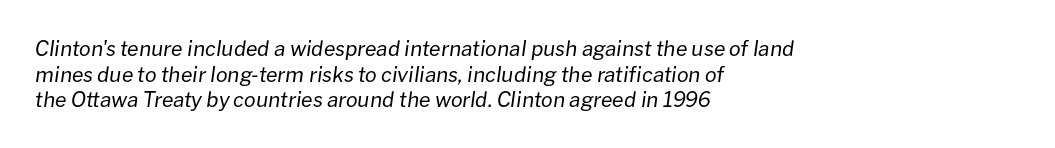
{"italic": "yes", "lean": "right", "slant_degrees": 8, "bold": "no", "underline": "no", "align": "left", "line_spacing_ratio": 1.22, "letter_spacing": "normal", "letter_spacing_em": 0.0, "glyph_px": 21}
